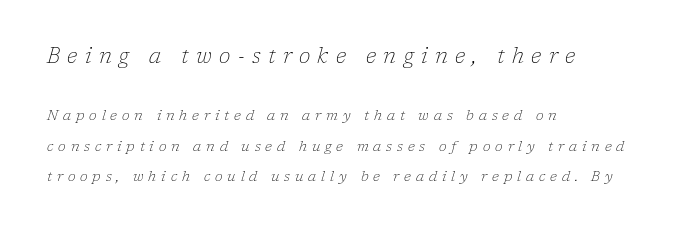
Airy leading. Where is the straight margin? On the left. Here the glyphs are tracked loosely, breaking word shapes into spaced letters. Visually, the top section dominates because its glyphs are scaled up. Compared with a typical body face, this is equally light or lighter still. Designer's note — italics engaged.
